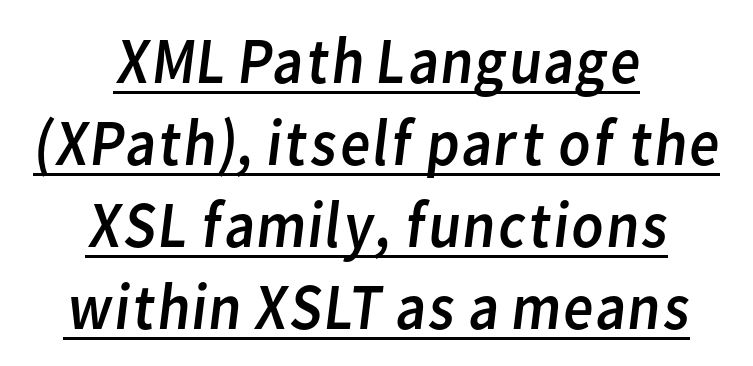
The image shows 66 px regular-weight sans-serif type; set centered, line spacing 1.24x, normal letter spacing, underlined; low stroke contrast and a medium x-height.
